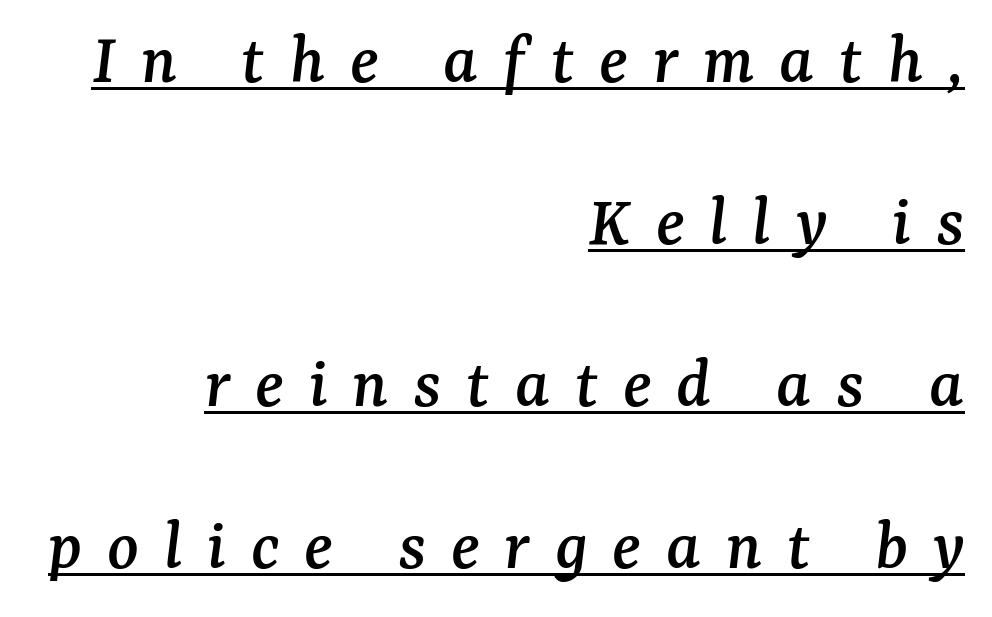
The type is letterspaced generously, with wide tracking. Proportional: the letters do not fall into vertical columns. Is the block centered? No — it sits flush against the right margin. Compared with ordinary roman type, these characters are visibly tilted. Vertical spacing — loose. Classification — serif.
